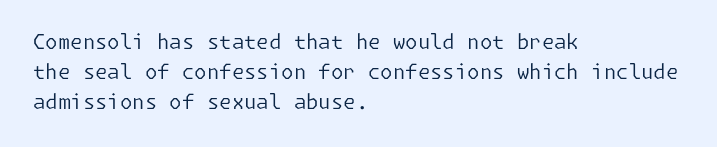
{"italic": "no", "bold": "no", "underline": "no", "align": "left", "line_spacing": "normal", "line_spacing_ratio": 1.49, "letter_spacing": "normal", "letter_spacing_em": 0.0, "glyph_px": 20}
